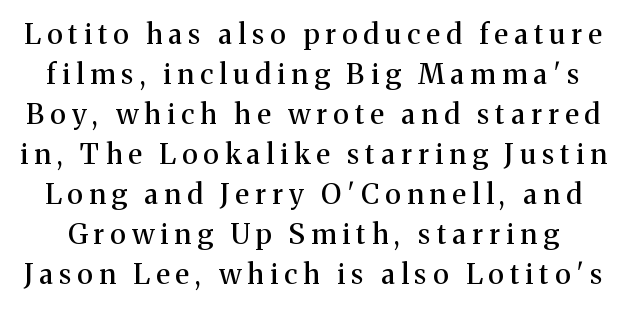
How are the letters spaced? Widely, with obvious added tracking. The line-height multiplier appears to be the usual default. A typesetter would call this proportional, since set widths differ per character. This is roman type, the default non-slanted kind.
